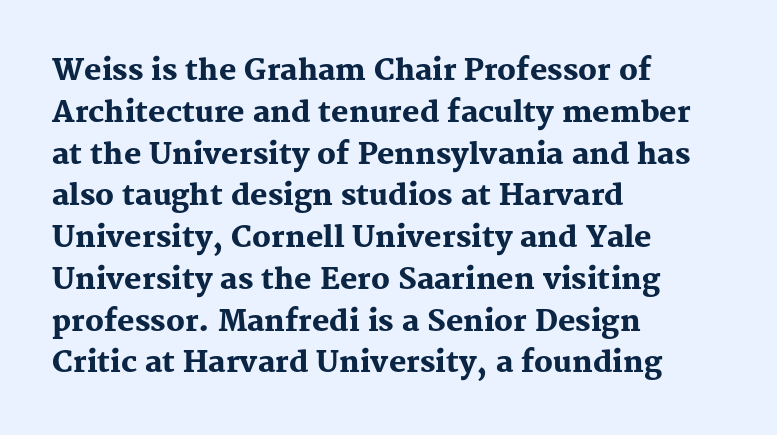
{"serif": "yes", "italic": "no", "bold": "yes", "weight": "heavy", "width": "normal", "stroke_contrast": "medium", "x_height": "medium", "monospaced": "no", "underline": "no", "align": "left", "line_spacing": "normal", "line_spacing_ratio": 1.44, "letter_spacing": "normal", "letter_spacing_em": 0.0, "glyph_px": 29}
